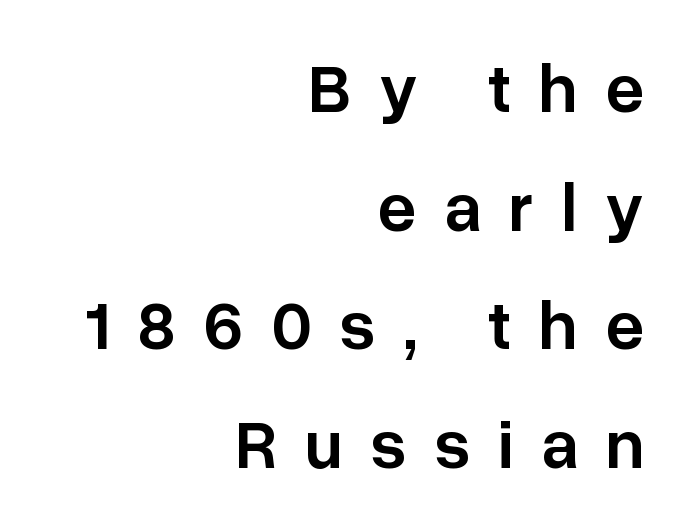
The image shows 69 px semibold sans-serif type, upright; set right-aligned, line spacing 1.72x, unusually wide letter spacing (+0.4 em), not underlined; low stroke contrast and a medium x-height.
